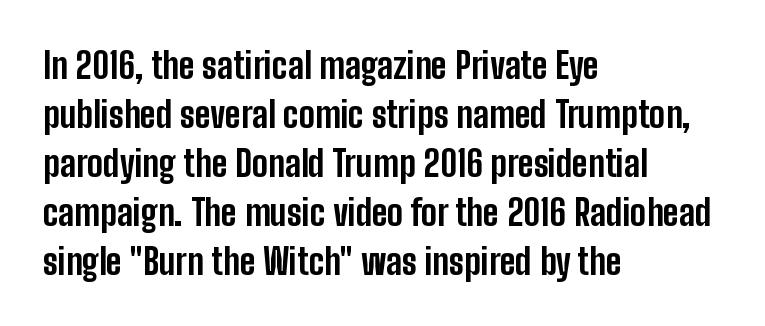
The image shows 36 px bold, condensed sans-serif type, upright; set left-aligned, normal line spacing (1.36x), normal letter spacing, not underlined; low stroke contrast and a medium x-height.
